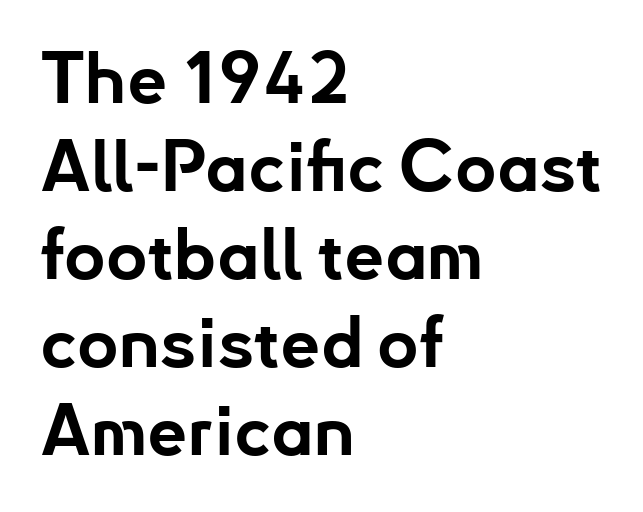
Unlike a traditional serif, this face leaves its strokes unadorned. You can tell it's not italic because the verticals are truly vertical. A full-strength bold gives these letters their thick strokes. Where is the straight margin? On the left. Between one letter and the next there's only the usual sliver of space.
